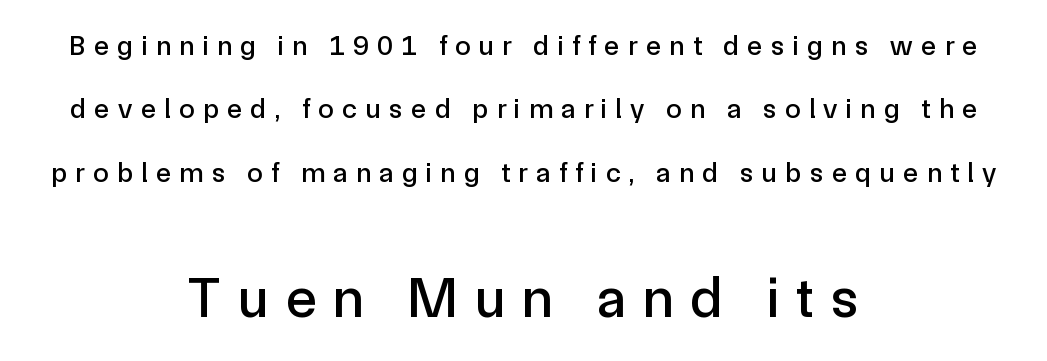
Q: Is the text italic (slanted)? A: No, it is upright.
Q: Is the typeface a serif or a sans-serif typeface? A: Sans-serif.
Q: Is the text underlined? A: No.
Q: How is the paragraph aligned? A: Centered.
Q: Is the spacing between letters normal or unusually wide? A: Unusually wide.
Q: Is the spacing between lines tight, normal or loose? A: Loose.
Q: Which block of text is set in a larger size, the first (top) or the second (bottom)? A: The second (bottom) one.
Q: Width (condensed, normal, or wide)? A: Normal.
Q: x-height? A: Medium.
Q: Monospaced? A: No.
